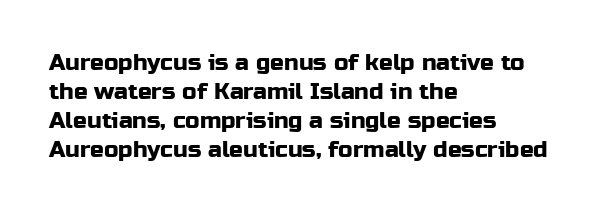
{"italic": "no", "underline": "no", "align": "left", "line_spacing": "normal", "line_spacing_ratio": 1.26, "letter_spacing": "normal", "letter_spacing_em": 0.0, "glyph_px": 23}
